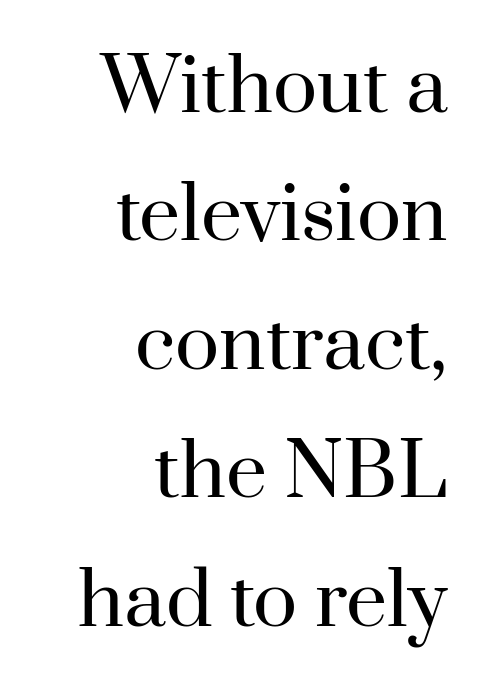
{"serif": "yes", "italic": "no", "bold": "no", "weight": "regular", "width": "normal", "stroke_contrast": "high", "x_height": "small", "monospaced": "no", "underline": "no", "align": "right", "line_spacing_ratio": 1.76, "letter_spacing": "normal", "letter_spacing_em": 0.0, "glyph_px": 73}
